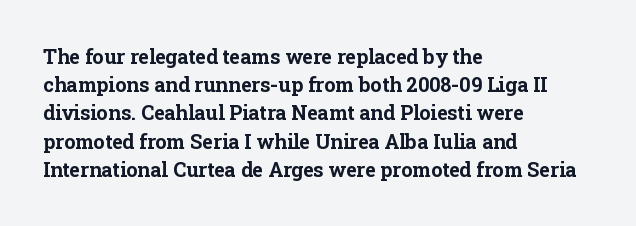
Q: Is the text bold? A: Yes.
Q: Is the text italic (slanted)? A: No, it is upright.
Q: Is the text underlined? A: No.
Q: How is the paragraph aligned? A: Left-aligned.
Q: Is the spacing between letters normal or unusually wide? A: Normal.
Q: Is the spacing between lines tight, normal or loose? A: Normal.
